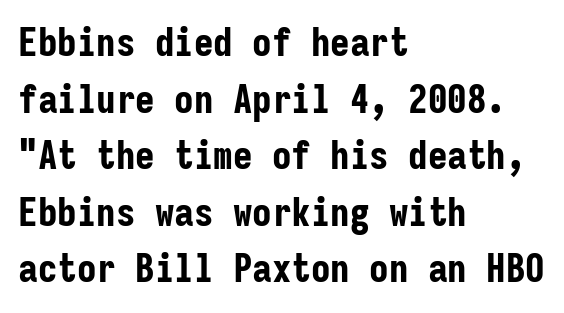
{"serif": "no", "italic": "no", "bold": "yes", "weight": "bold", "width": "condensed", "stroke_contrast": "low", "x_height": "medium", "monospaced": "yes", "underline": "no", "align": "left", "line_spacing": "normal", "line_spacing_ratio": 1.45, "letter_spacing": "normal", "letter_spacing_em": 0.0, "glyph_px": 39}
